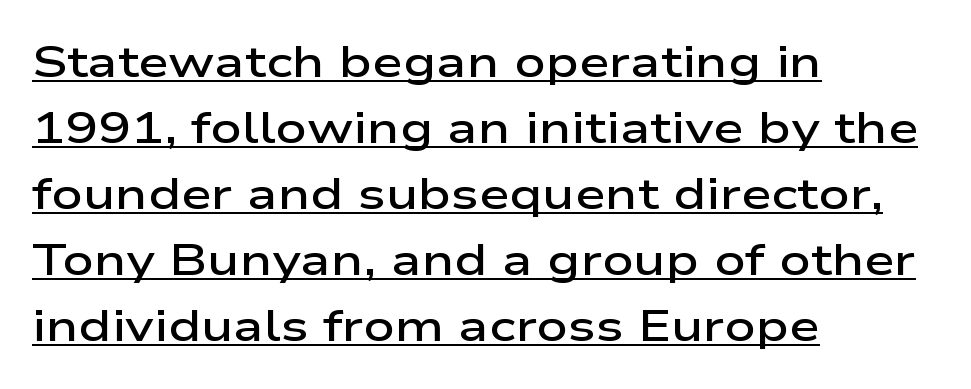
Typeset ragged right — the left edge is the straight one. Here the designer chose a conventional face with non-uniform glyph widths. A typesetter would call this zero additional tracking. This is the regular roman posture of the typeface. The typesetter has applied underlining to the passage shown. Stroke thickness is moderately raised; the sample reads as semibold.
